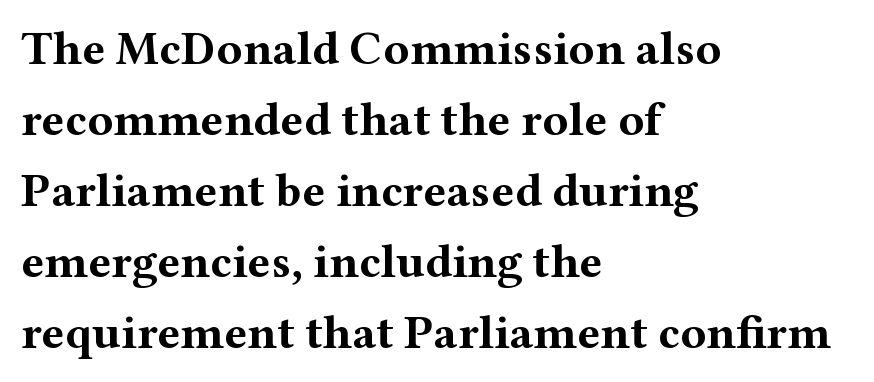
The image shows 48 px bold, wide serif type, upright; set left-aligned, normal line spacing (1.48x), normal letter spacing, not underlined; medium stroke contrast and a medium x-height.
